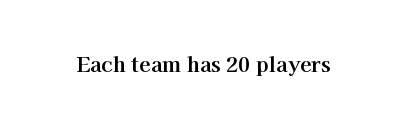
Every character sits straight up, as roman type does. The string is rendered with underlining switched off. Students, note that the glyphs here touch the page at normal intervals.
